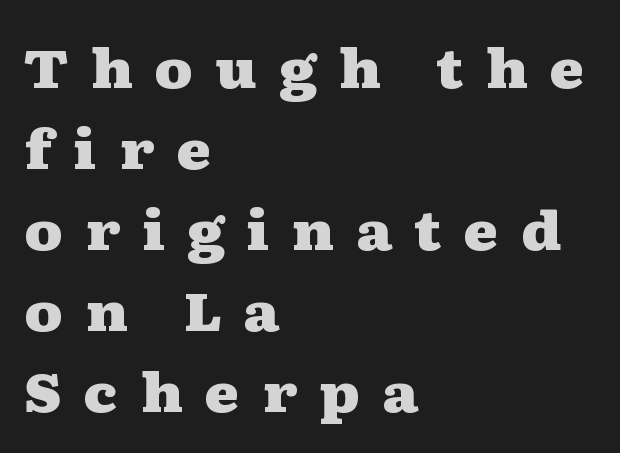
Q: Is the text bold? A: Yes.
Q: Is the text italic (slanted)? A: No, it is upright.
Q: Is the typeface a serif or a sans-serif typeface? A: Serif.
Q: Is the text underlined? A: No.
Q: How is the paragraph aligned? A: Left-aligned.
Q: Is the spacing between letters normal or unusually wide? A: Unusually wide.
Q: Is the spacing between lines tight, normal or loose? A: Normal.
Q: Width (condensed, normal, or wide)? A: Wide.
Q: Stroke contrast? A: Medium.
Q: x-height? A: Medium.
Q: Monospaced? A: No.
